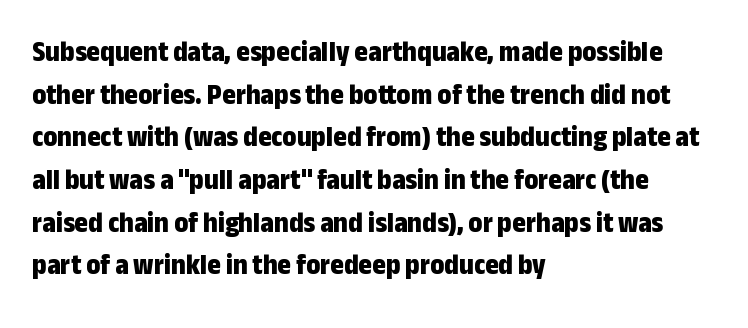
Q: Is the text bold? A: Yes.
Q: Is the text italic (slanted)? A: No, it is upright.
Q: Is the typeface a serif or a sans-serif typeface? A: Sans-serif.
Q: Is the text underlined? A: No.
Q: How is the paragraph aligned? A: Left-aligned.
Q: Is the spacing between letters normal or unusually wide? A: Normal.
Q: Is the spacing between lines tight, normal or loose? A: Normal.
Q: Width (condensed, normal, or wide)? A: Condensed.
Q: Stroke contrast? A: Low.
Q: x-height? A: Medium.
Q: Monospaced? A: No.
